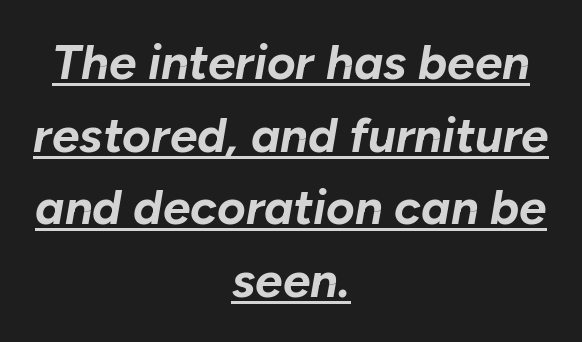
The typesetter has applied underlining to the passage shown. Character widths vary here, with narrow letters taking less room than wide ones. Vertical spacing — default. Look at the stroke-to-counter ratio: heavy, a bold. The compositor balanced each line on the midline. The axis of the letterforms is tilted away from vertical.
